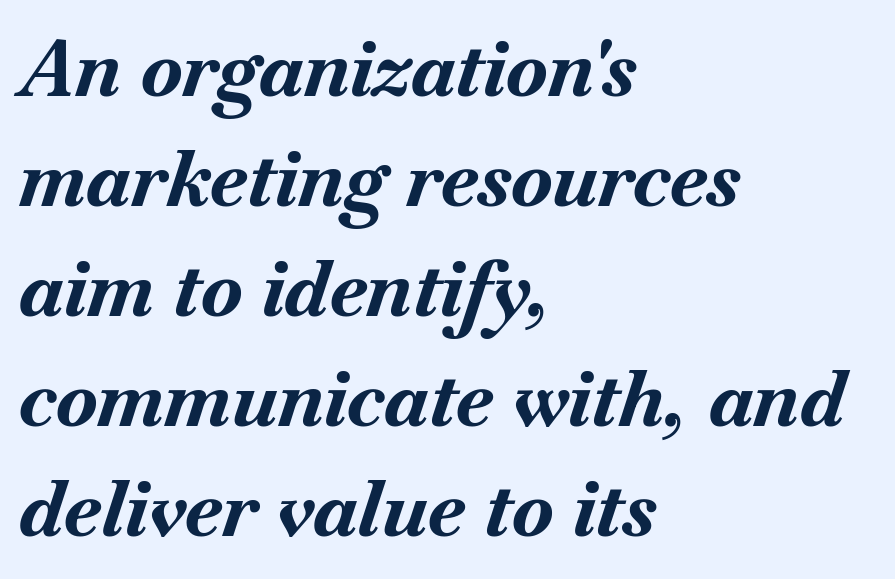
Q: Is the text bold? A: Yes.
Q: Is the text italic (slanted)? A: Yes, it leans right by about 18 degrees.
Q: Is the text underlined? A: No.
Q: How is the paragraph aligned? A: Left-aligned.
Q: Is the spacing between letters normal or unusually wide? A: Normal.
Q: Is the spacing between lines tight, normal or loose? A: Normal.
Q: Width (condensed, normal, or wide)? A: Normal.
Q: Stroke contrast? A: Medium.
Q: x-height? A: Small.
Q: Monospaced? A: No.
